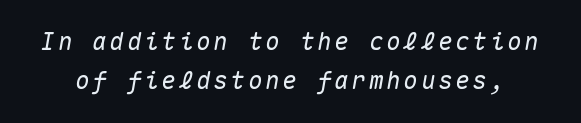
Vertical spacing — default. If you drew a line through each stem, it would be angled. Rule under the text: the space is simply empty.
